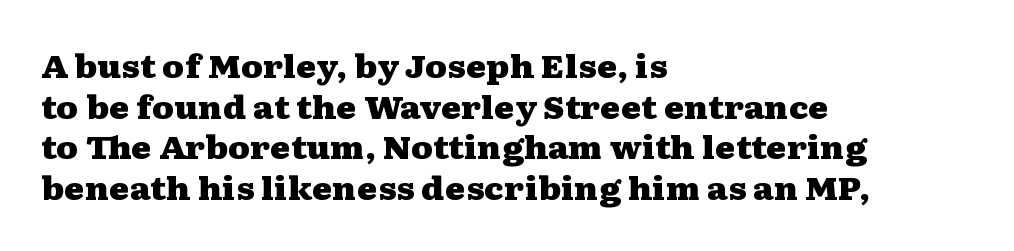
Q: Is the text bold? A: Yes.
Q: Is the text italic (slanted)? A: No, it is upright.
Q: Is the typeface a serif or a sans-serif typeface? A: Serif.
Q: Is the text underlined? A: No.
Q: How is the paragraph aligned? A: Left-aligned.
Q: Is the spacing between letters normal or unusually wide? A: Normal.
Q: Is the spacing between lines tight, normal or loose? A: Normal.
Q: Width (condensed, normal, or wide)? A: Wide.
Q: Stroke contrast? A: Medium.
Q: x-height? A: Medium.
Q: Monospaced? A: No.
